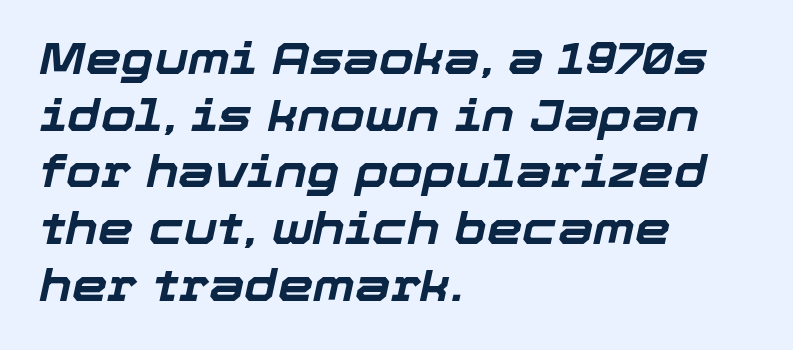
Regarding leading, the lines here are spaced in the standard way. An italicized treatment has been applied to the whole sample. This rendering leaves character spacing at its baseline value. Stroke thickness is high; the sample reads as a true bold. The setting favours the left margin, as ordinary paragraphs usually do.
